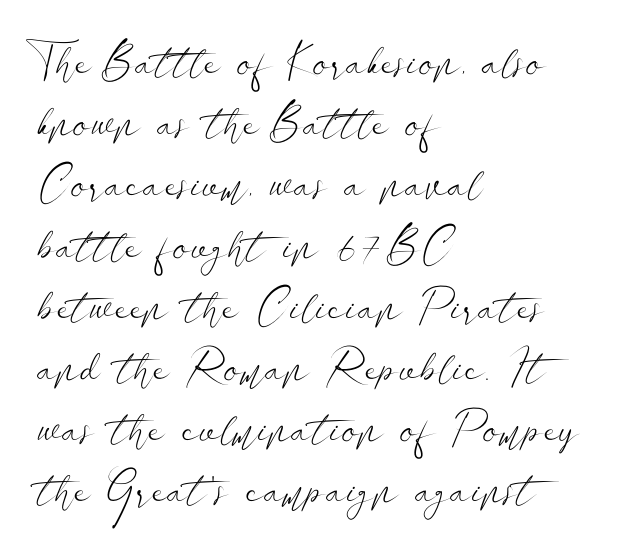
Q: Is the text bold? A: No.
Q: Is the text italic (slanted)? A: Yes.
Q: Is the typeface a serif or a sans-serif typeface? A: Sans-serif.
Q: Is the text underlined? A: No.
Q: How is the paragraph aligned? A: Left-aligned.
Q: Is the spacing between letters normal or unusually wide? A: Normal.
Q: Is the spacing between lines tight, normal or loose? A: Normal.
Q: Width (condensed, normal, or wide)? A: Wide.
Q: Stroke contrast? A: Low.
Q: x-height? A: Small.
Q: Monospaced? A: No.
